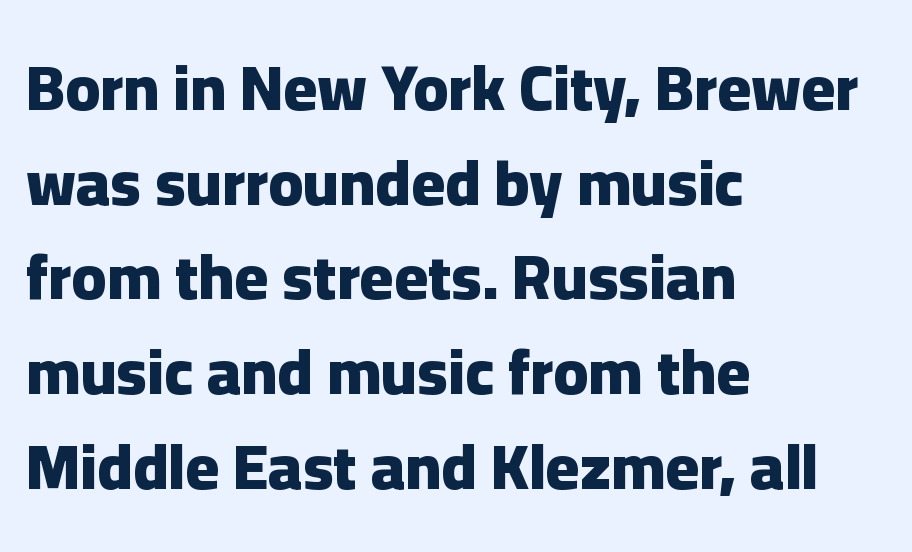
Q: Is the text bold? A: Yes.
Q: Is the text italic (slanted)? A: No, it is upright.
Q: Is the typeface a serif or a sans-serif typeface? A: Sans-serif.
Q: Is the text underlined? A: No.
Q: How is the paragraph aligned? A: Left-aligned.
Q: Is the spacing between letters normal or unusually wide? A: Normal.
Q: Is the spacing between lines tight, normal or loose? A: Normal.
Q: Width (condensed, normal, or wide)? A: Normal.
Q: Stroke contrast? A: Low.
Q: x-height? A: Medium.
Q: Monospaced? A: No.
